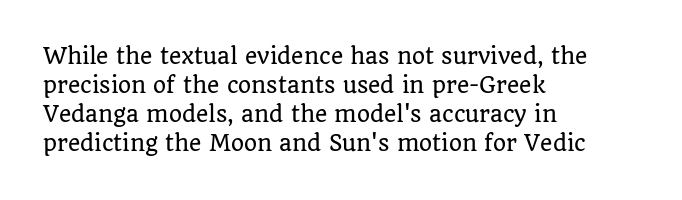
Q: Is the text italic (slanted)? A: No, it is upright.
Q: Is the text underlined? A: No.
Q: How is the paragraph aligned? A: Left-aligned.
Q: Is the spacing between letters normal or unusually wide? A: Normal.
Q: Is the spacing between lines tight, normal or loose? A: Normal.
